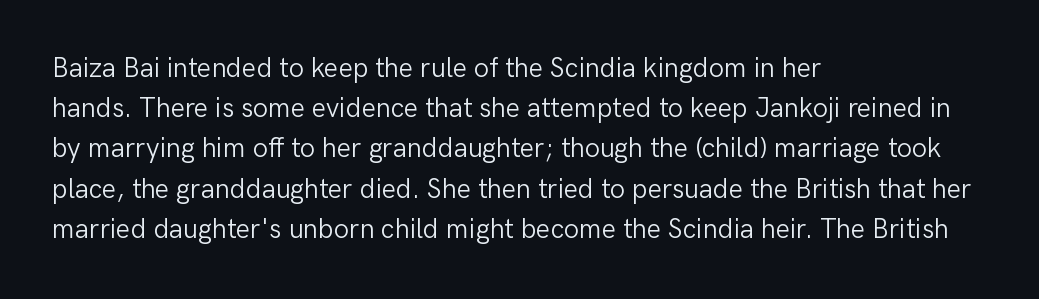
Q: Is the text bold? A: No.
Q: Is the text italic (slanted)? A: No, it is upright.
Q: Is the text underlined? A: No.
Q: How is the paragraph aligned? A: Left-aligned.
Q: Is the spacing between letters normal or unusually wide? A: Normal.
Q: Is the spacing between lines tight, normal or loose? A: Normal.
